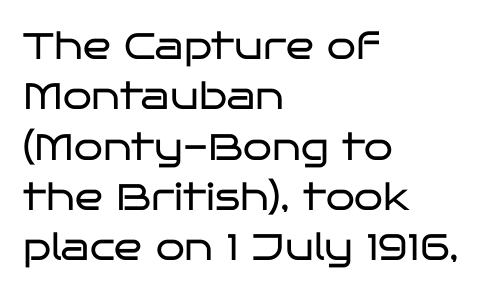
The image shows 37 px regular-weight, wide sans-serif type, upright; set left-aligned, normal line spacing (1.36x), normal letter spacing, not underlined; low stroke contrast and a large x-height.
